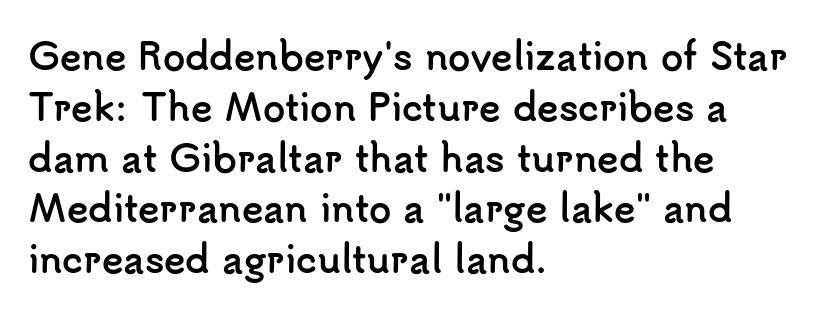
Nope, no serifs anywhere on these letters. Does the lettering tilt? It doesn't — this is upright. Beneath every word, the page is bare. As a designer I'd log this as weight 700, bold. In terms of leading, this rendering sits right in the middle. The horizontal fit of the characters is conventional and even.
